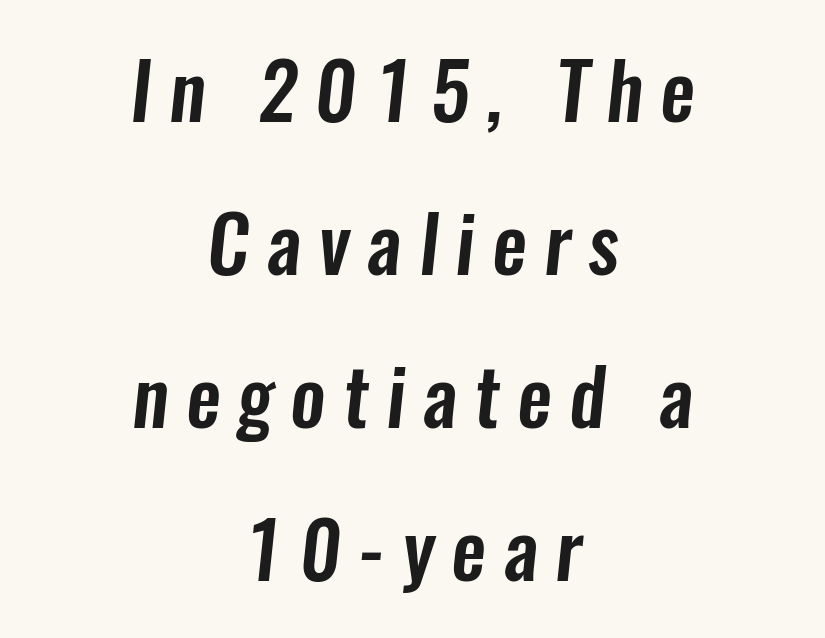
This rendering employs a face without finishing strokes, i.e., a sans-serif. These lines are rendered in a variable-pitch font. Any mark beneath the type? The region is blank. The lines are spread far apart with generous leading. You could only call the tracking loose — the letters float apart.
